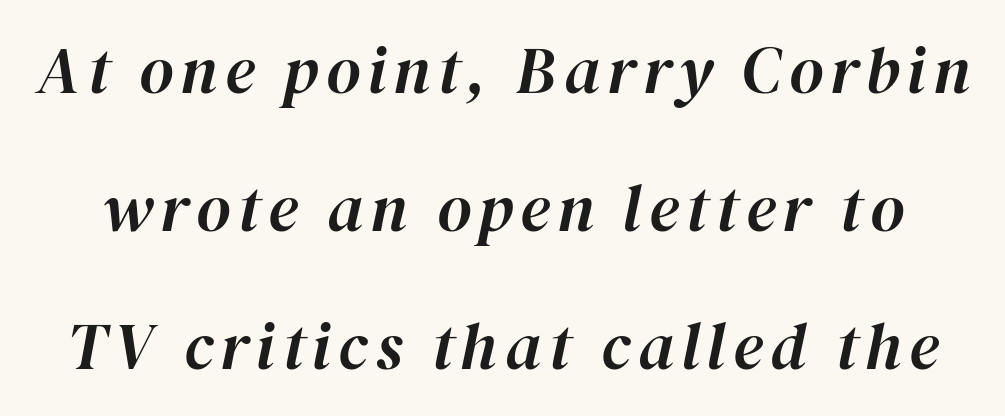
The face used here is proportionally spaced, like ordinary book or web type. Quick note: underline off. In terms of posture, this sample is oblique. This sample trades compactness for vertical openness between lines.
